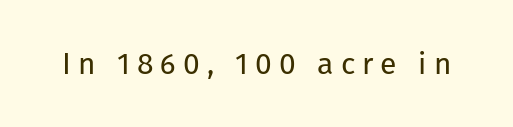
This is not heavy type; no bold has been used. The axis of the letterforms is exactly vertical. The passage shown is not underscored anywhere. Students, note that the glyphs here are deliberately spaced far apart. Serif or sans? Sans — the stroke terminals are bare.
